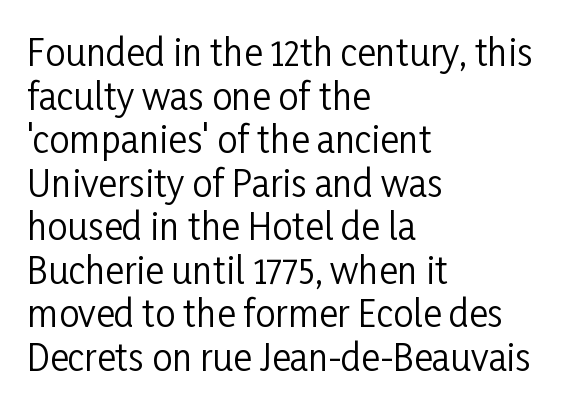
Q: Is the text bold? A: No.
Q: Is the text italic (slanted)? A: No, it is upright.
Q: Is the typeface a serif or a sans-serif typeface? A: Sans-serif.
Q: Is the text underlined? A: No.
Q: How is the paragraph aligned? A: Left-aligned.
Q: Is the spacing between letters normal or unusually wide? A: Normal.
Q: Width (condensed, normal, or wide)? A: Condensed.
Q: Stroke contrast? A: Low.
Q: x-height? A: Medium.
Q: Monospaced? A: No.
